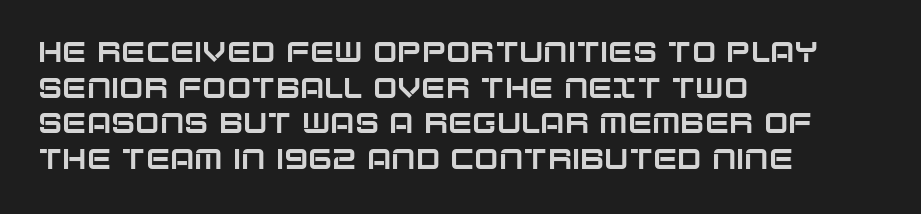
The image shows 29 px sans-serif type, upright; set left-aligned, line spacing 1.23x, normal letter spacing, not underlined; low stroke contrast and a large x-height.
